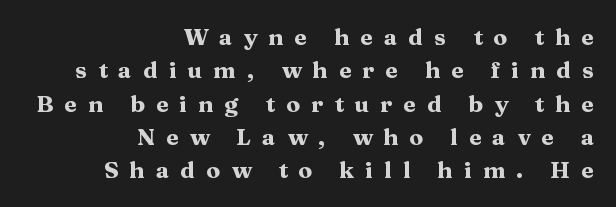
Q: Is the text bold? A: Yes.
Q: Is the text italic (slanted)? A: No, it is upright.
Q: Is the text underlined? A: No.
Q: How is the paragraph aligned? A: Right-aligned.
Q: Is the spacing between letters normal or unusually wide? A: Unusually wide.
Q: Is the spacing between lines tight, normal or loose? A: Normal.
